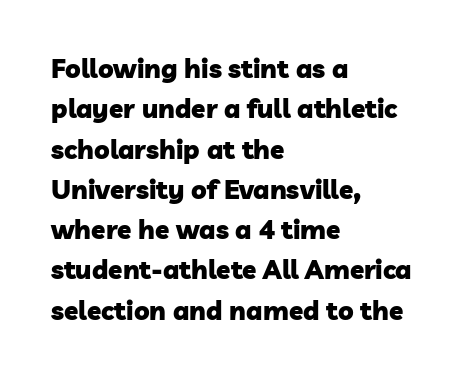
Q: Is the text bold? A: Yes.
Q: Is the text underlined? A: No.
Q: How is the paragraph aligned? A: Left-aligned.
Q: Is the spacing between letters normal or unusually wide? A: Normal.
Q: Is the spacing between lines tight, normal or loose? A: Normal.
